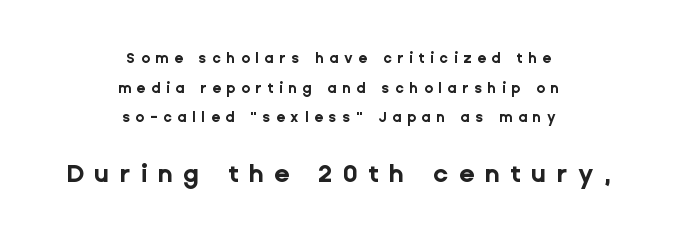
{"italic": "no", "bold": "yes", "underline": "no", "align": "center", "line_spacing": "loose", "line_spacing_ratio": 2.11, "letter_spacing": "wide", "letter_spacing_em": 0.41, "larger_block": "second", "size_ratio": 1.79, "glyph_px": 25}
